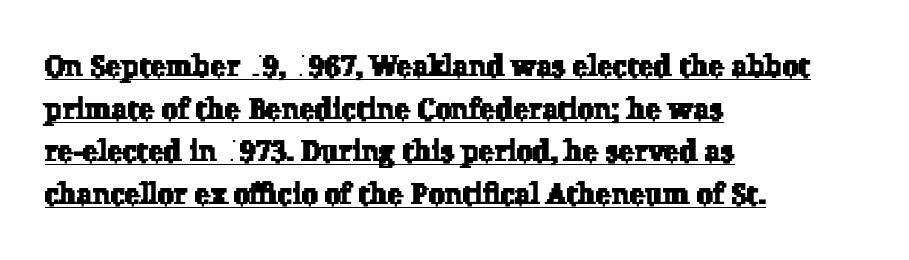
A normal amount of white space separates one row of letters from the next. Check where the strokes stop: tiny serifs finish them off. The gaps between neighbouring characters are ordinary and unremarkable. Note the varied advance widths — an 'i' is clearly narrower than an 'm'.
